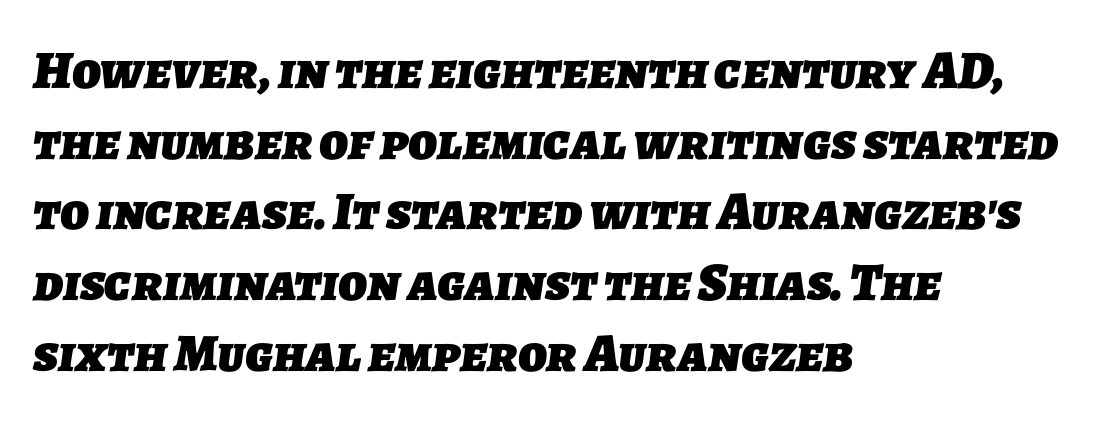
{"serif": "no", "bold": "yes", "weight": "heavy", "width": "normal", "stroke_contrast": "low", "x_height": "medium", "monospaced": "no", "underline": "no", "align": "left", "line_spacing": "normal", "line_spacing_ratio": 1.31, "letter_spacing": "normal", "letter_spacing_em": 0.0, "glyph_px": 54}
